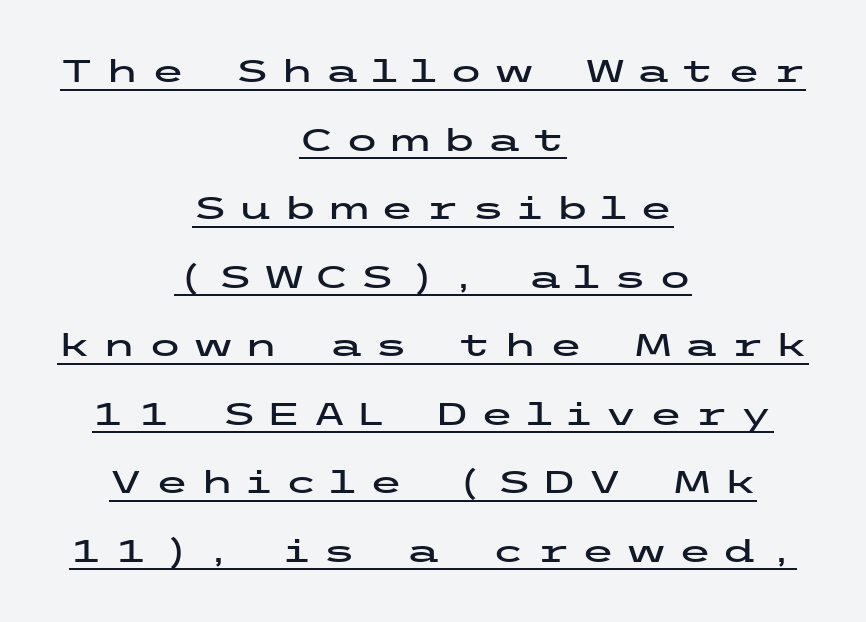
{"serif": "no", "italic": "no", "width": "wide", "stroke_contrast": "low", "x_height": "medium", "underline": "yes", "align": "center", "line_spacing": "loose", "line_spacing_ratio": 2.21, "letter_spacing": "wide", "letter_spacing_em": 0.36, "glyph_px": 31}
